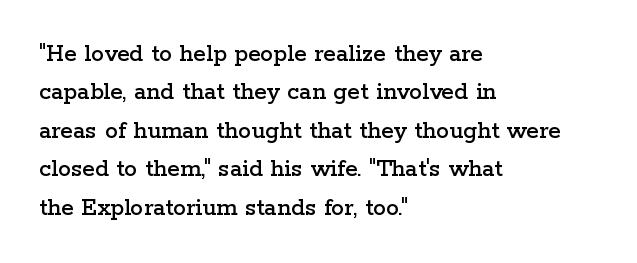
The image shows 26 px text type, upright; set left-aligned, normal line spacing (1.48x), normal letter spacing, not underlined.
